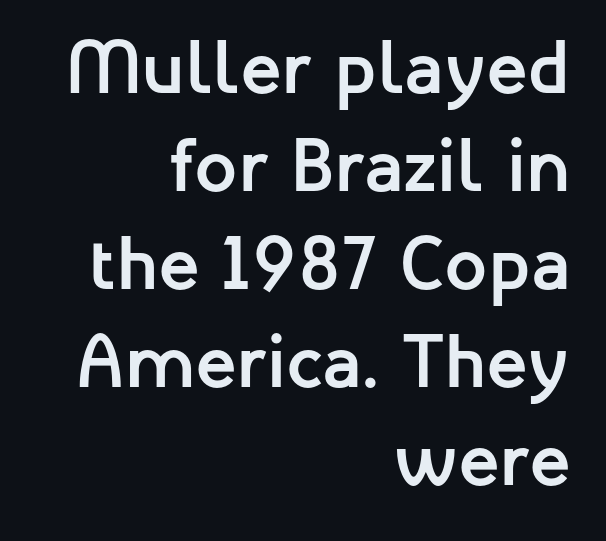
Do the characters align in a grid? No, the font is proportional. When letters stand straight like this, we call the style roman or upright. The face used here has the dense, thick strokes of a bold. Where is the straight margin? On the right. Letterform terminals end flat and unadorned throughout the passage. Descenders hang freely into open space.
